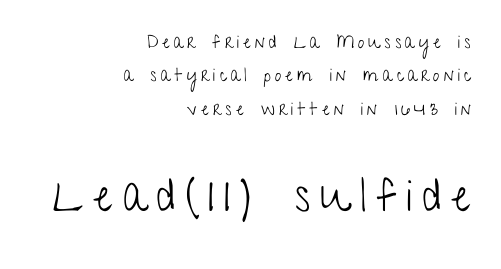
Q: Is the text bold? A: No.
Q: Is the text italic (slanted)? A: No, it is upright.
Q: Is the typeface a serif or a sans-serif typeface? A: Sans-serif.
Q: Is the text underlined? A: No.
Q: How is the paragraph aligned? A: Right-aligned.
Q: Is the spacing between letters normal or unusually wide? A: Unusually wide.
Q: Which block of text is set in a larger size, the first (top) or the second (bottom)? A: The second (bottom) one.
Q: Width (condensed, normal, or wide)? A: Condensed.
Q: Stroke contrast? A: Low.
Q: x-height? A: Medium.
Q: Monospaced? A: No.
